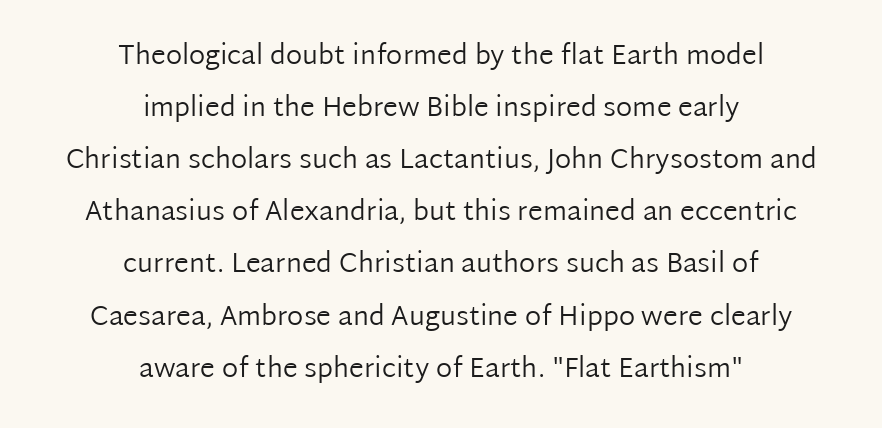
{"italic": "no", "bold": "no", "underline": "no", "align": "center", "line_spacing": "loose", "line_spacing_ratio": 1.93, "letter_spacing": "normal", "letter_spacing_em": 0.0, "glyph_px": 27}
